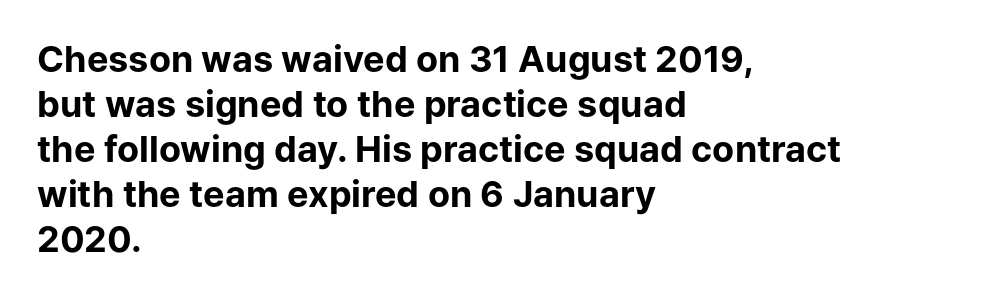
The image shows 36 px bold sans-serif type, upright; set left-aligned, normal line spacing (1.25x), normal letter spacing, not underlined; low stroke contrast and a medium x-height.
